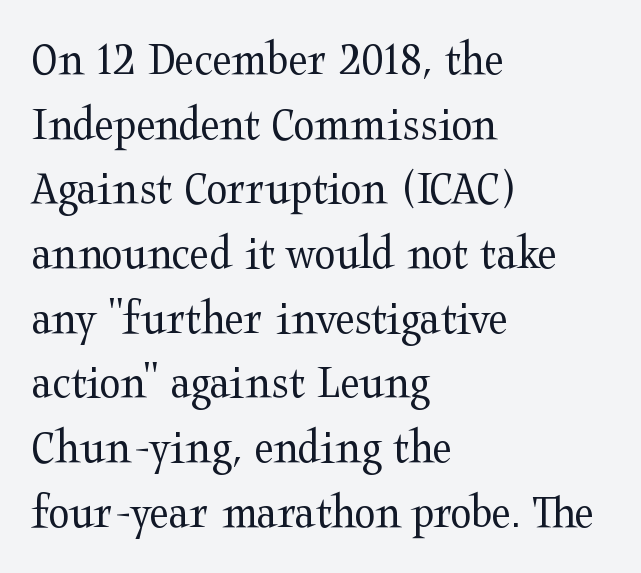
{"serif": "yes", "italic": "no", "bold": "no", "weight": "regular", "width": "wide", "stroke_contrast": "medium", "x_height": "medium", "monospaced": "no", "underline": "no", "align": "left", "line_spacing": "normal", "line_spacing_ratio": 1.32, "letter_spacing": "normal", "letter_spacing_em": 0.0, "glyph_px": 49}
